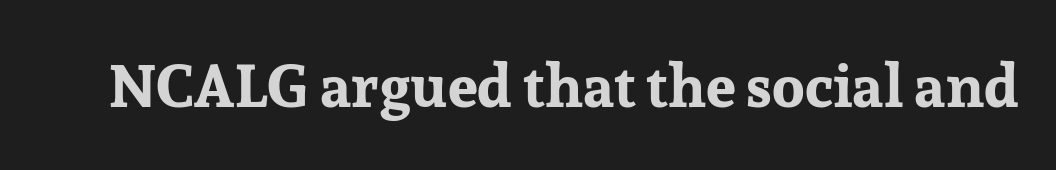
{"serif": "yes", "italic": "no", "bold": "yes", "weight": "bold", "width": "normal", "stroke_contrast": "low", "x_height": "medium", "monospaced": "no", "underline": "no", "letter_spacing": "normal", "letter_spacing_em": 0.0, "glyph_px": 60}
